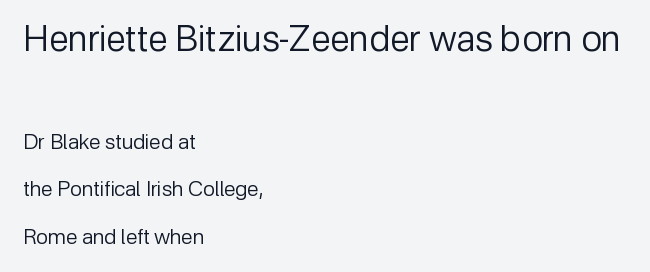
Between these two stacked blocks, the higher one wins on size. No extra tracking has been applied to these lines. Check where the strokes stop: nothing finishes them off — pure sans. The glyphs are unaccompanied by any horizontal stroke below them. The font's upright variant was chosen for this text. The compositor pushed each line to the left boundary.
